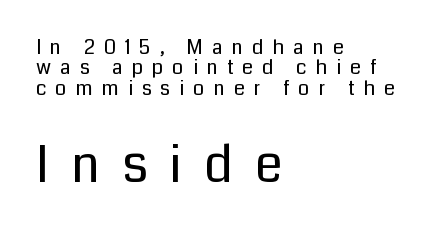
Where is the straight margin? On the left. The lettering stays uniformly vertical, giving the passage a roman look. The typeface has the unassuming heft of standard copy or less. Tracking value appears strongly positive — letters spread wide.
